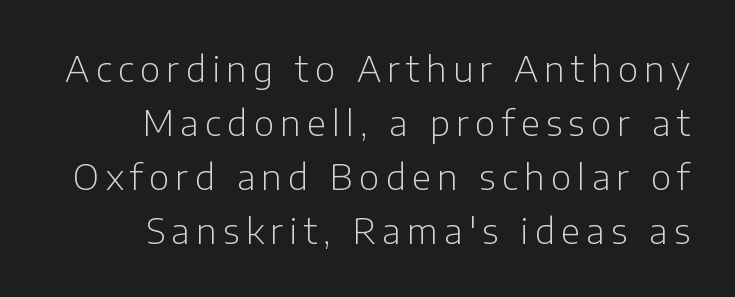
Q: Is the text bold? A: No.
Q: Is the text italic (slanted)? A: No, it is upright.
Q: Is the typeface a serif or a sans-serif typeface? A: Sans-serif.
Q: Is the text underlined? A: No.
Q: How is the paragraph aligned? A: Right-aligned.
Q: Is the spacing between lines tight, normal or loose? A: Normal.
Q: Width (condensed, normal, or wide)? A: Normal.
Q: Stroke contrast? A: Low.
Q: x-height? A: Medium.
Q: Monospaced? A: No.
